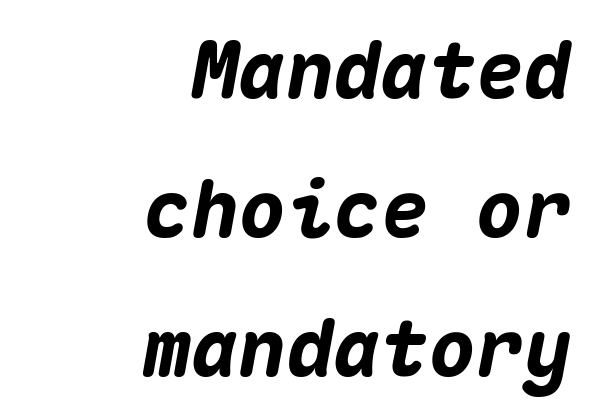
Decoration check: the copy has no underline. Would a proofreader flag this as italicized? Yes. The passage shown is emphatically bold. Characters follow at the spacing the type designer built in. The paragraph shown leans on its right margin. The passage shown is typed in a monospace face where columns stay perfectly aligned.
